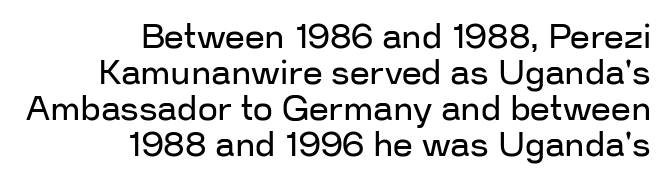
{"serif": "no", "italic": "no", "bold": "no", "weight": "regular", "width": "normal", "stroke_contrast": "low", "x_height": "medium", "monospaced": "no", "underline": "no", "align": "right", "line_spacing": "tight", "line_spacing_ratio": 1.03, "letter_spacing": "normal", "letter_spacing_em": 0.0, "glyph_px": 35}
